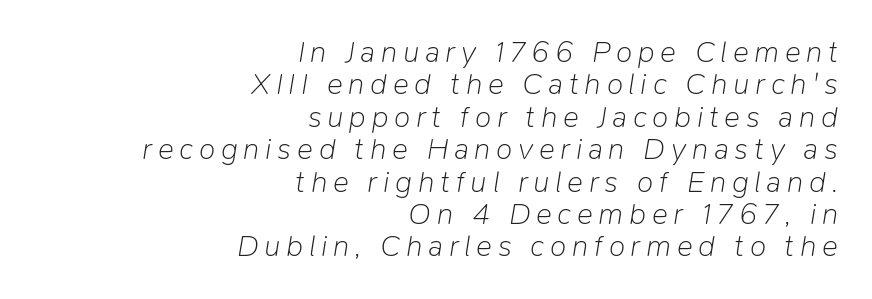
{"italic": "yes", "lean": "right", "slant_degrees": 9, "bold": "no", "weight": "light", "width": "normal", "stroke_contrast": "low", "x_height": "medium", "monospaced": "no", "underline": "no", "align": "right", "line_spacing": "tight", "line_spacing_ratio": 1.08, "glyph_px": 30}
